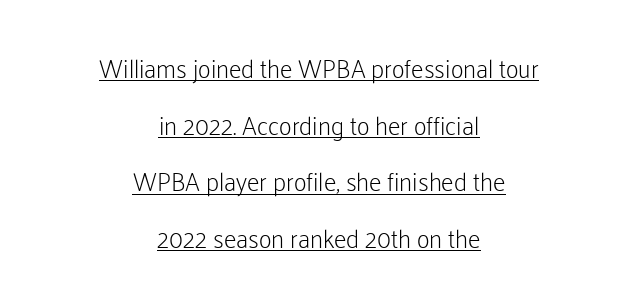
These lines stand farther apart than default settings would place them. The typeface has the unassuming heft of standard copy or less. The glyphs are accompanied by a horizontal stroke just below them. The paragraph has two soft edges and a firm central axis. Words appear dense and cohesive because spacing is normal. Tall strokes in this sample are plumb rather than angled.
